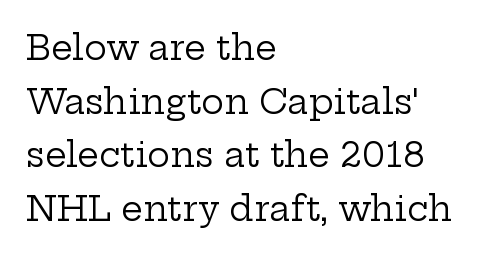
Is there any slant? The stems are plumb. The horizontal fit of the characters is conventional and even. These lines are composed in type with serifs. The paragraph has a hard left edge and a soft right edge. Each letter keeps its own natural width here, so spacing adapts to shape.
